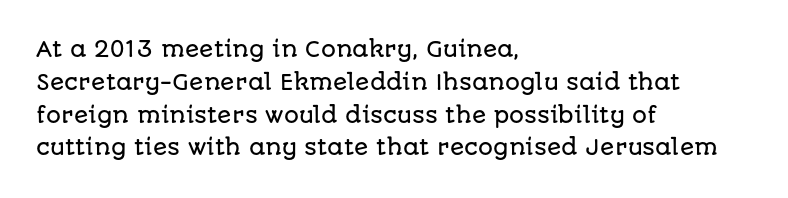
Q: Is the text italic (slanted)? A: No, it is upright.
Q: Is the text underlined? A: No.
Q: How is the paragraph aligned? A: Left-aligned.
Q: Is the spacing between letters normal or unusually wide? A: Normal.
Q: Is the spacing between lines tight, normal or loose? A: Normal.
